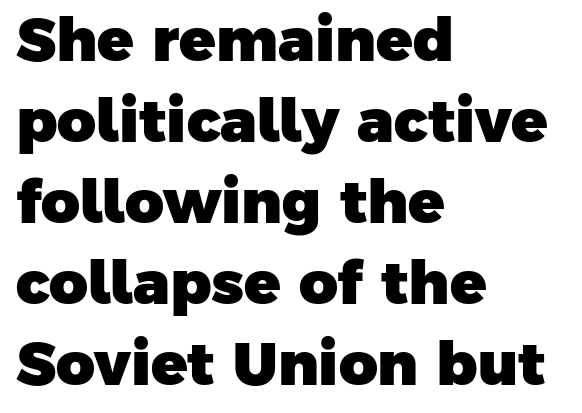
Nothing unusual about the tracking: characters are spaced as the font intends. The characters display no serif detailing; their extremities are plain. Clear beneath every line of the passage. The rendering uses natural spacing where letterforms have individual widths.
